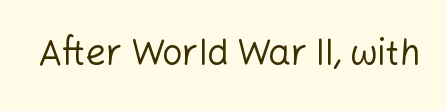
{"serif": "no", "italic": "no", "bold": "no", "weight": "regular", "width": "normal", "stroke_contrast": "low", "x_height": "medium", "monospaced": "no", "underline": "no", "letter_spacing": "normal", "letter_spacing_em": 0.0, "glyph_px": 36}
